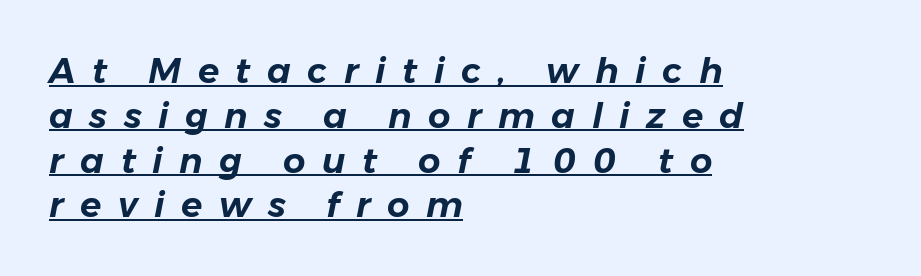
Each word looks stretched out because of the extra space between its letters. Does the leading feel generous? No, just average. These lines are rendered in a variable-pitch font. Caption: lettering with a line underneath. The face used here has a pronounced slope to its letters. Line beginnings align vertically; line endings do not.
